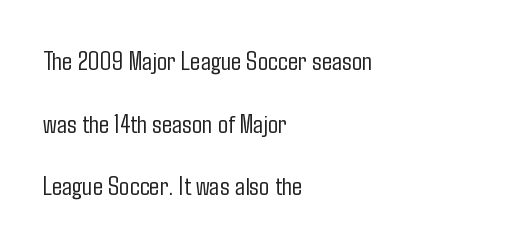
The image shows 27 px text type, upright; set left-aligned, loose line spacing (2.32x), normal letter spacing, not underlined.
